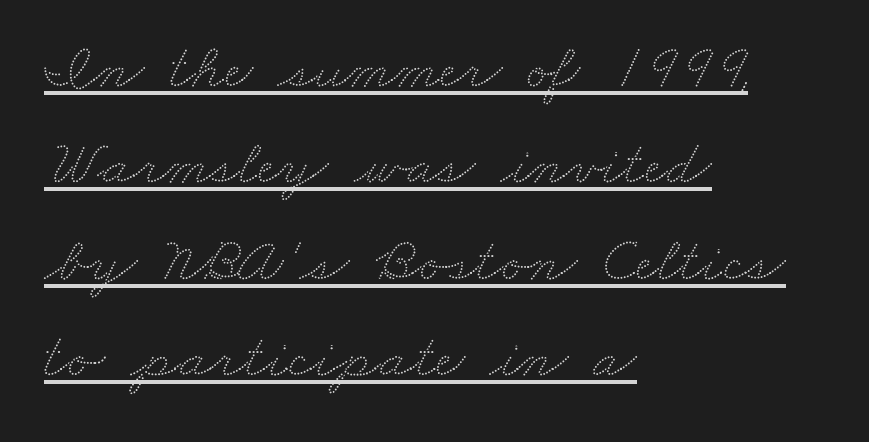
Students, note that the glyphs here touch the page at normal intervals. Is there much room between lines? A standard amount, neither cramped nor airy. The rendering anchors every line to the left-hand side. These lines are rendered in a variable-pitch font. The words here are underlined.
